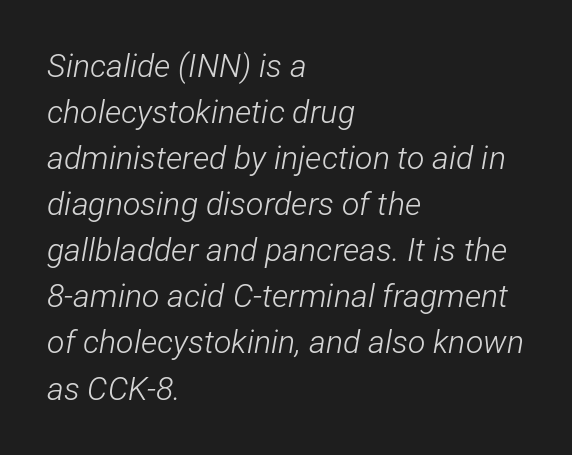
The font's italic variant was chosen for this text. The lines sit at an ordinary, default distance from one another. The words here are not underlined. Each line starts at the same left margin while the right side varies. The letters look calm and open, with moderate or lighter stems.
